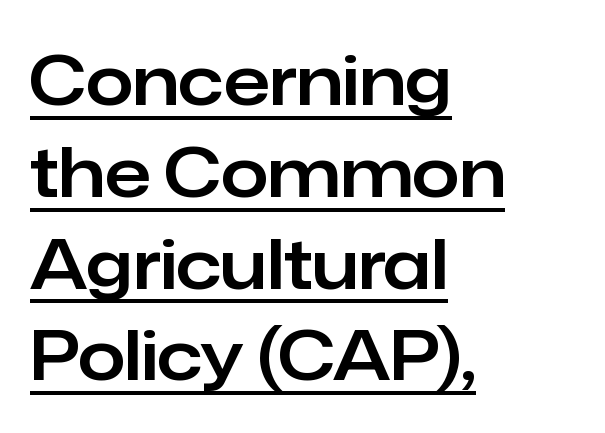
One glance says typical: line gaps are just what's usual. Line beginnings align vertically; line endings do not. Ordinary non-slanted type is in use. Each letter keeps its own natural width here, so spacing adapts to shape.
